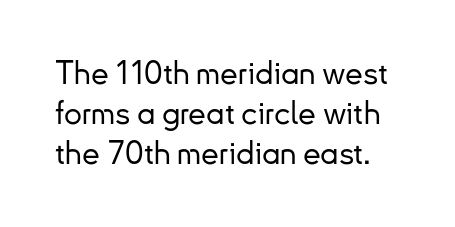
Look at the tracking — it's just the regular setting, nothing added. Is this a fixed-width face? No — the glyphs have proportional, varying widths. The space between consecutive lines is moderate. Does the type have serifs? No, each stem ends abruptly.
